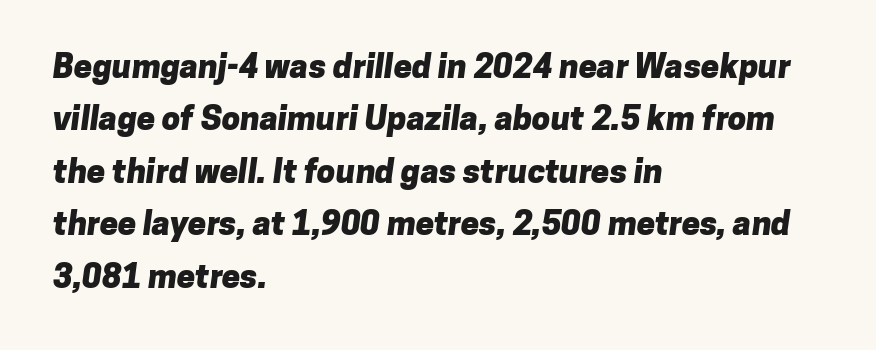
The font family rendered here belongs to the sans-serif group. The zone under the glyphs is completely vacant. In terms of leading, this rendering sits right in the middle. The letterforms sit shoulder to shoulder at normal distance.
